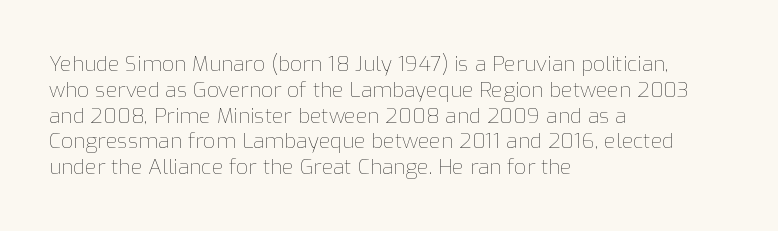
The image shows 21 px text type, upright; set left-aligned, line spacing 1.23x, normal letter spacing, not underlined.
